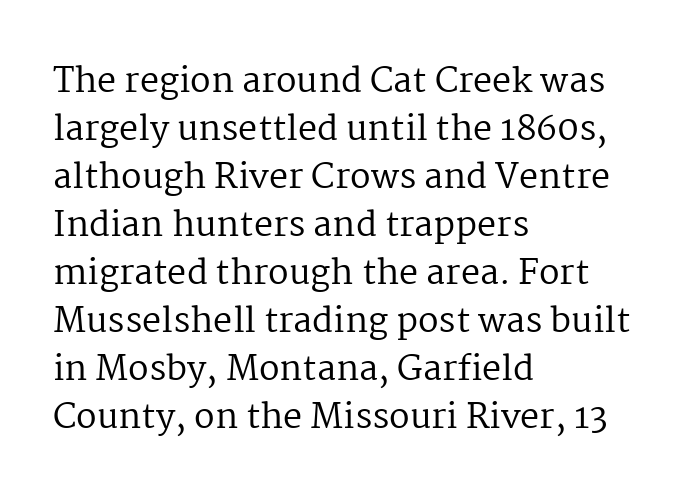
This is roman type, the default non-slanted kind. The gaps between neighbouring characters are ordinary and unremarkable. Yep, those are serifs on the letters. Vertical spacing — default. The typesetting does not lean heavy: it is not bold. Alignment: flush left.
